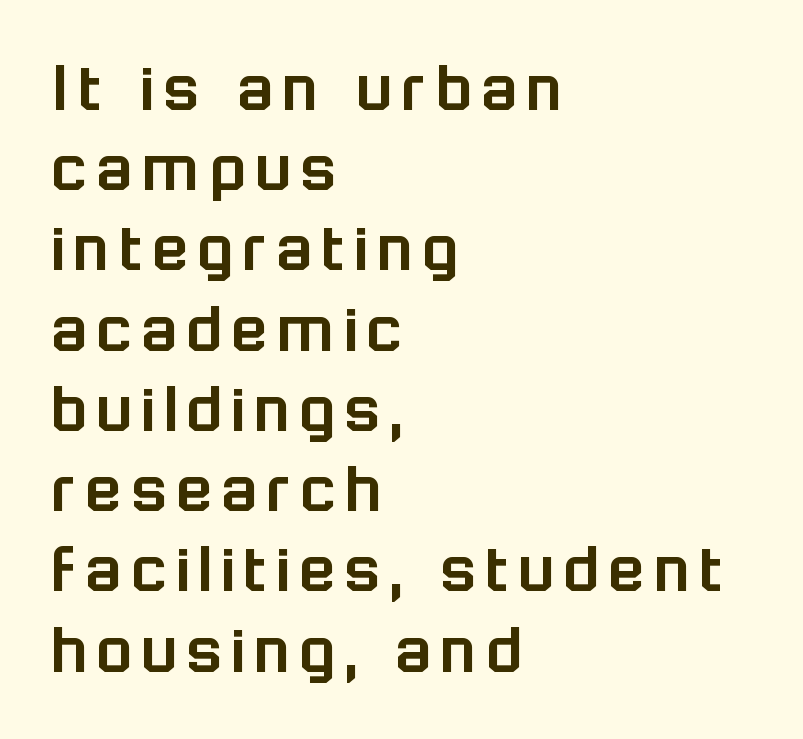
Q: Is the text italic (slanted)? A: No, it is upright.
Q: Is the typeface a serif or a sans-serif typeface? A: Sans-serif.
Q: Is the text underlined? A: No.
Q: How is the paragraph aligned? A: Left-aligned.
Q: Is the spacing between lines tight, normal or loose? A: Tight.
Q: Width (condensed, normal, or wide)? A: Normal.
Q: Stroke contrast? A: Low.
Q: x-height? A: Medium.
Q: Monospaced? A: No.
